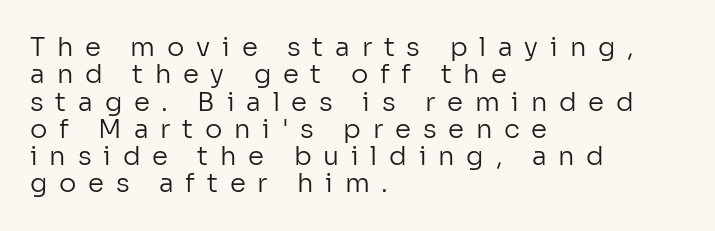
The image shows 26 px text type, upright; set left-aligned, tight line spacing (1.05x), unusually wide letter spacing (+0.45 em), not underlined.
